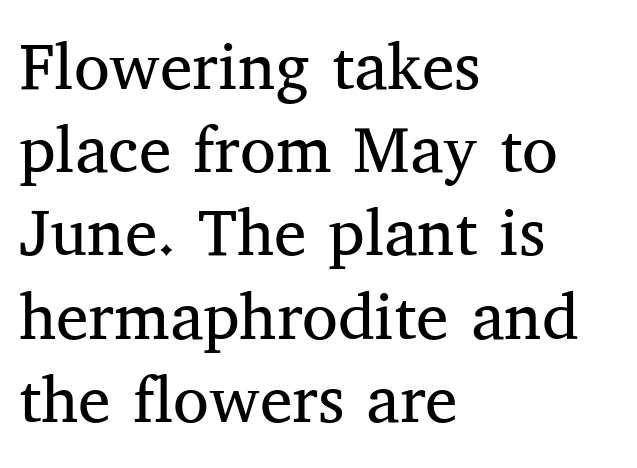
Q: Is the text bold? A: No.
Q: Is the text italic (slanted)? A: No, it is upright.
Q: Is the typeface a serif or a sans-serif typeface? A: Serif.
Q: Is the text underlined? A: No.
Q: How is the paragraph aligned? A: Left-aligned.
Q: Is the spacing between letters normal or unusually wide? A: Normal.
Q: Is the spacing between lines tight, normal or loose? A: Normal.
Q: Width (condensed, normal, or wide)? A: Normal.
Q: Stroke contrast? A: Medium.
Q: x-height? A: Medium.
Q: Monospaced? A: No.
